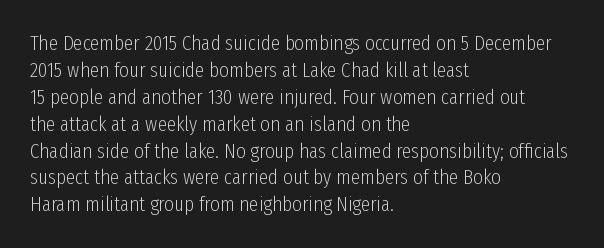
The image shows 21 px text type, upright; set left-aligned, normal line spacing (1.28x), normal letter spacing, not underlined.
